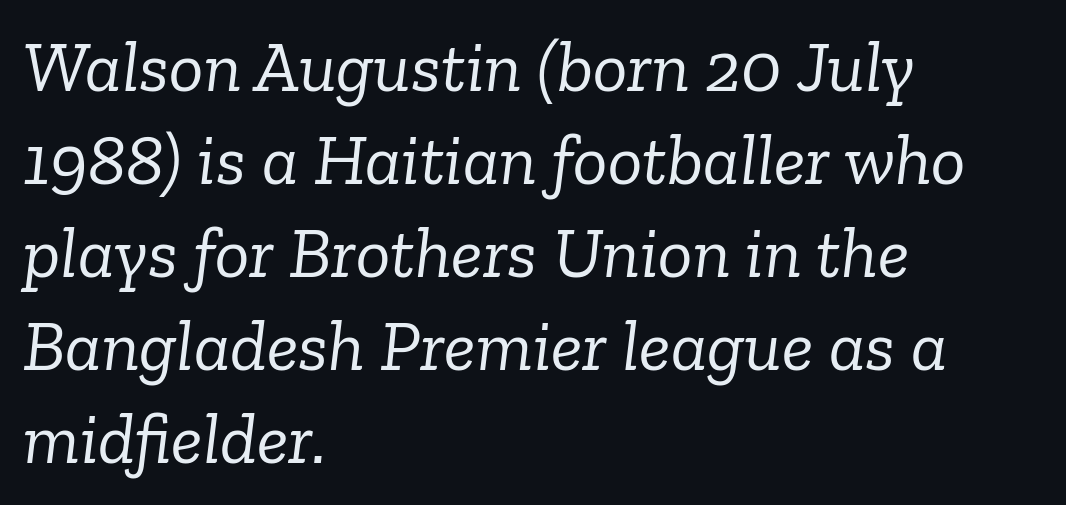
Where is the straight margin? On the left. The passage shown is typed in a proportional face where columns would drift. Compared with typical body copy, the letter spacing here is the same. You can tell it's italic because the verticals aren't actually vertical. Serif or sans? Serif — the stroke terminals have little feet.
